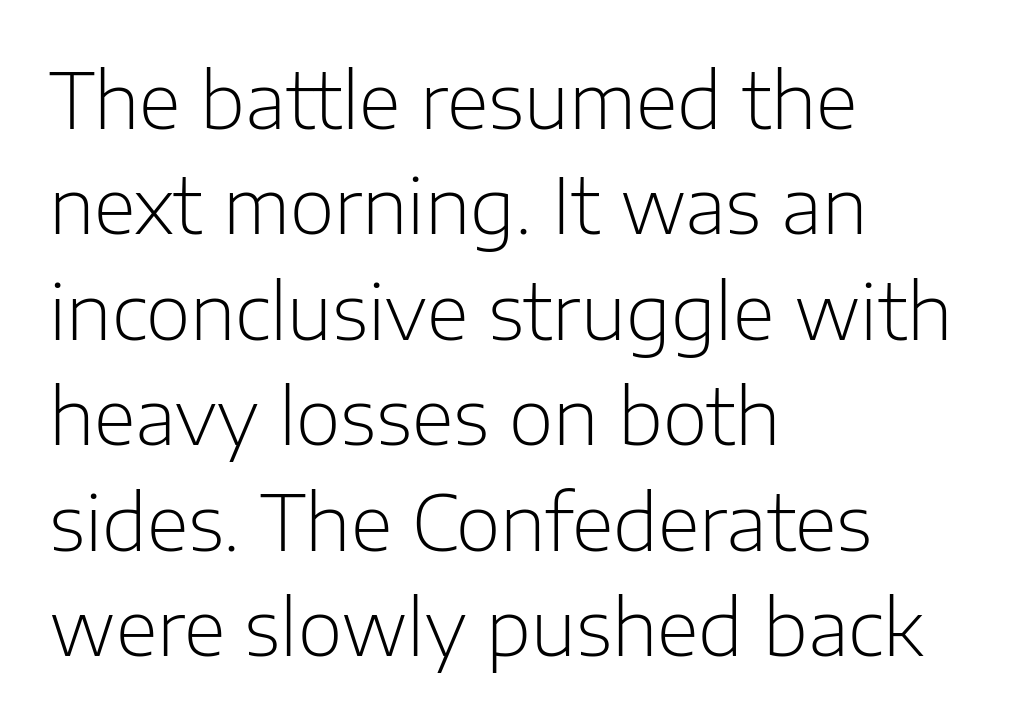
The image shows 77 px light sans-serif type, upright; set left-aligned, normal line spacing (1.37x), normal letter spacing, not underlined; low stroke contrast and a medium x-height.
